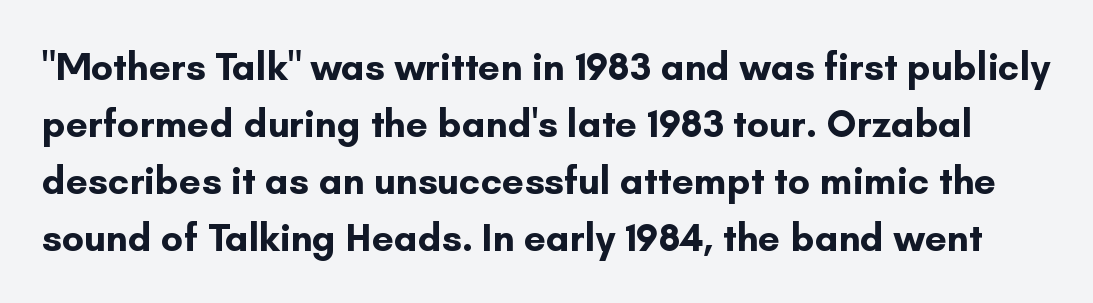
The baseline area is clear. The face used here is a sans, in the tradition of grotesques and geometrics. Is the type bold? Yes — the strokes are clearly thick and heavy. Normally led — the rows are evenly, conventionally spaced. What stands out about the letter spacing? Nothing — it is the standard amount.
